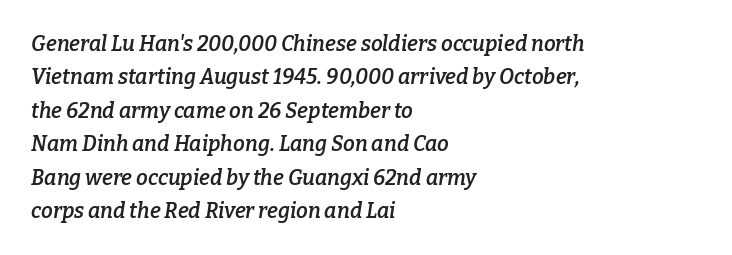
{"italic": "yes", "lean": "right", "slant_degrees": 9, "bold": "semi", "underline": "no", "align": "left", "line_spacing": "normal", "line_spacing_ratio": 1.59, "letter_spacing": "normal", "letter_spacing_em": 0.0, "glyph_px": 21}
